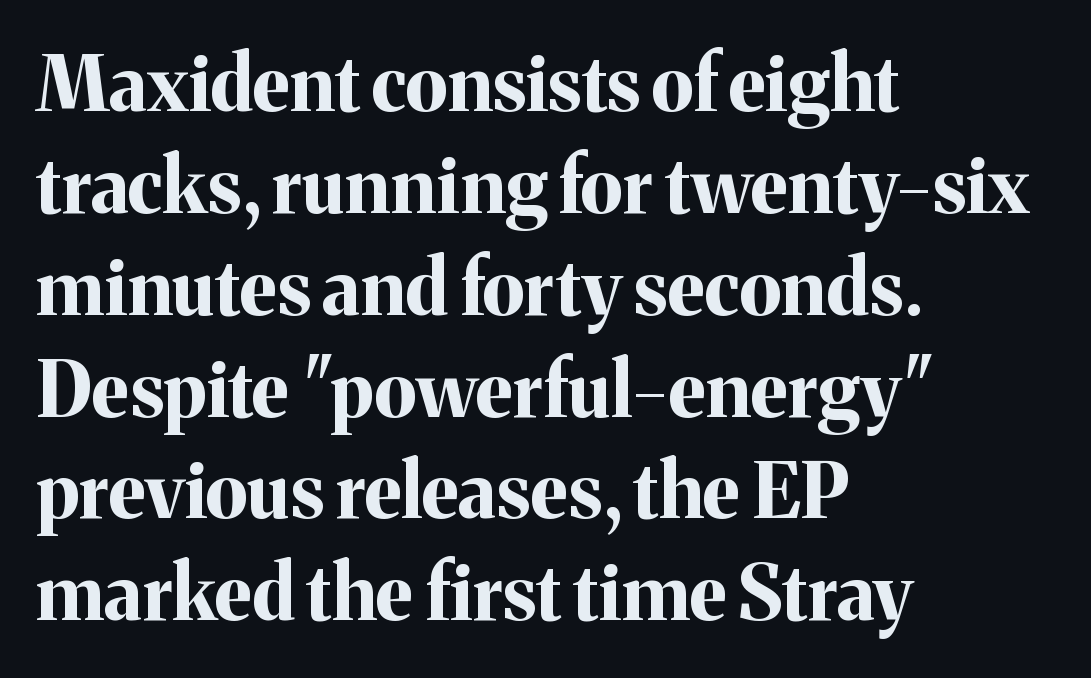
{"serif": "yes", "italic": "no", "bold": "yes", "weight": "bold", "width": "normal", "stroke_contrast": "medium", "x_height": "medium", "monospaced": "no", "underline": "no", "align": "left", "line_spacing": "normal", "line_spacing_ratio": 1.34, "letter_spacing": "normal", "letter_spacing_em": 0.0, "glyph_px": 76}
